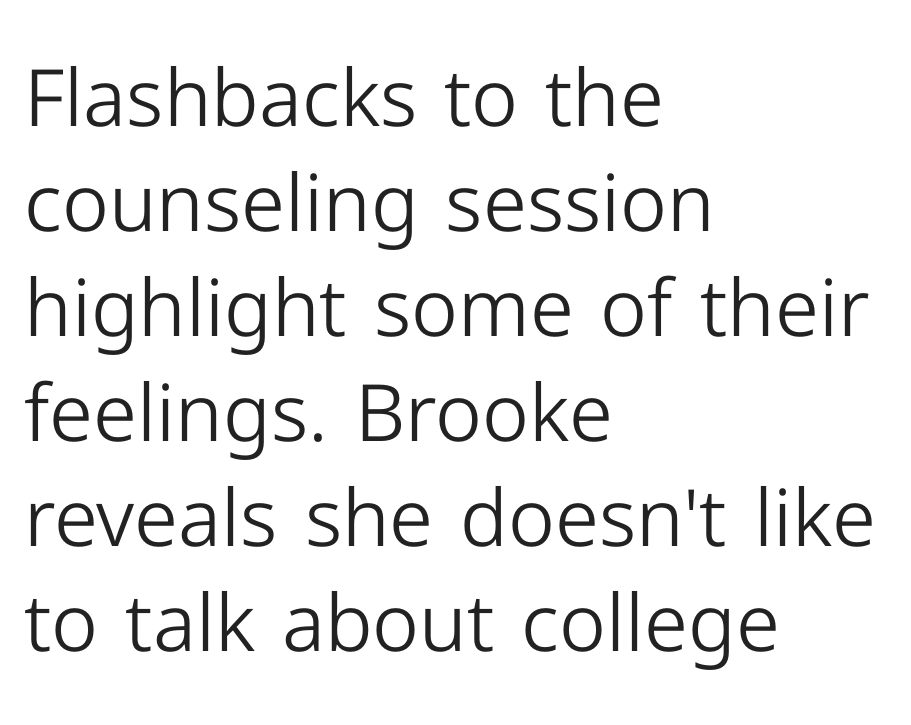
Nothing unusual about the tracking: characters are spaced as the font intends. Baseline-to-baseline distance is the conventional proportion of letter height. The passage shown is typed in a proportional face where columns would drift. Posture: upright roman. Each row of text sits above clean, open space.
